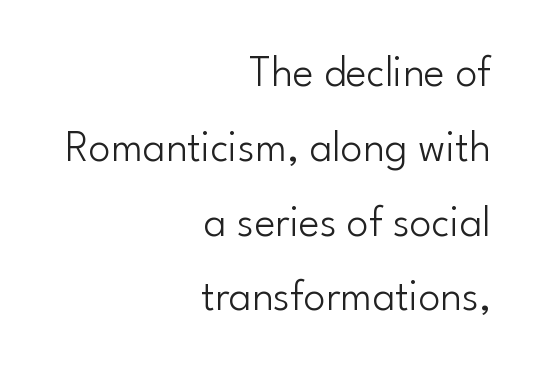
The image shows 44 px light sans-serif type, upright; set right-aligned, normal line spacing (1.7x), normal letter spacing, not underlined; low stroke contrast and a small x-height.
